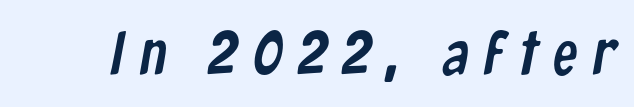
The letters advance in unequal steps, a hallmark of proportional type. A sans-serif font was chosen for this passage. Display-style spreading of the glyphs; the letterfit is very open. Check the space under the baseline: it is left empty.
